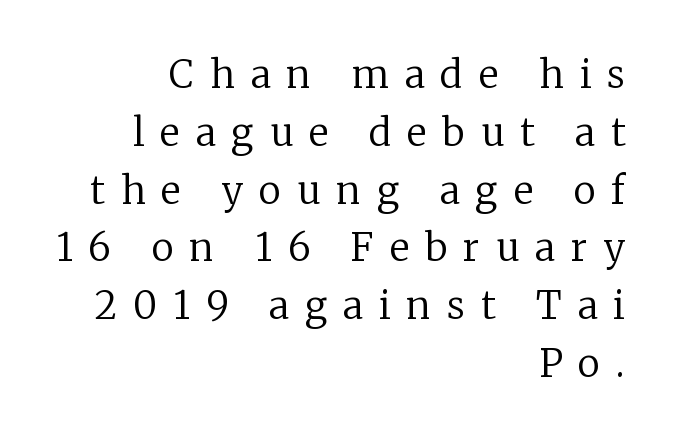
The image shows 38 px regular-weight serif type, upright; set right-aligned, normal line spacing (1.52x), unusually wide letter spacing (+0.42 em), not underlined; low stroke contrast and a medium x-height.
